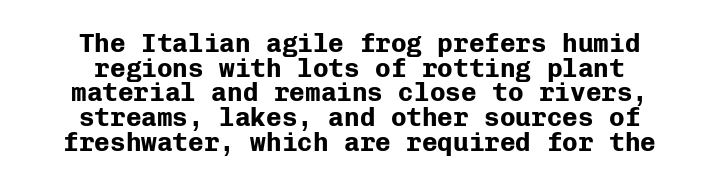
Q: Is the text bold? A: Yes.
Q: Is the text italic (slanted)? A: No, it is upright.
Q: Is the text underlined? A: No.
Q: How is the paragraph aligned? A: Centered.
Q: Is the spacing between letters normal or unusually wide? A: Normal.
Q: Is the spacing between lines tight, normal or loose? A: Tight.
